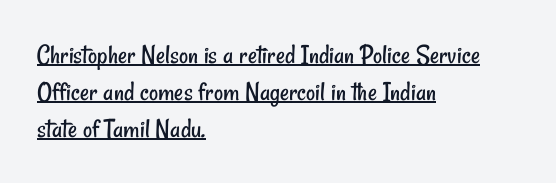
The image shows 28 px regular-weight, condensed sans-serif type; set left-aligned, normal line spacing (1.32x), normal letter spacing, underlined; low stroke contrast and a small x-height.
